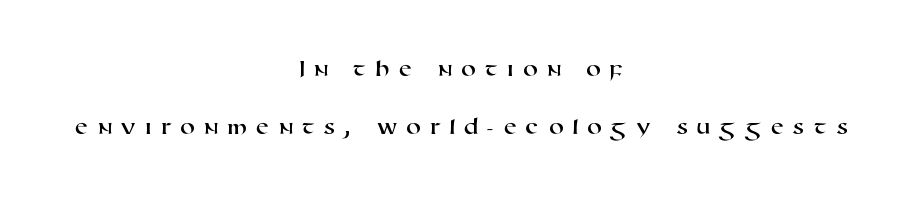
Q: Is the text underlined? A: No.
Q: How is the paragraph aligned? A: Centered.
Q: Is the spacing between letters normal or unusually wide? A: Unusually wide.
Q: Is the spacing between lines tight, normal or loose? A: Loose.
